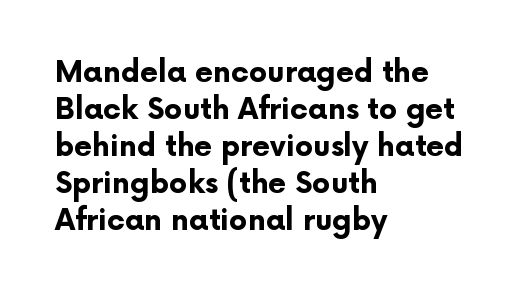
Q: Is the text bold? A: Yes.
Q: Is the text italic (slanted)? A: No, it is upright.
Q: Is the typeface a serif or a sans-serif typeface? A: Sans-serif.
Q: Is the text underlined? A: No.
Q: How is the paragraph aligned? A: Left-aligned.
Q: Is the spacing between letters normal or unusually wide? A: Normal.
Q: Is the spacing between lines tight, normal or loose? A: Normal.
Q: Width (condensed, normal, or wide)? A: Normal.
Q: Stroke contrast? A: Low.
Q: x-height? A: Medium.
Q: Monospaced? A: No.
